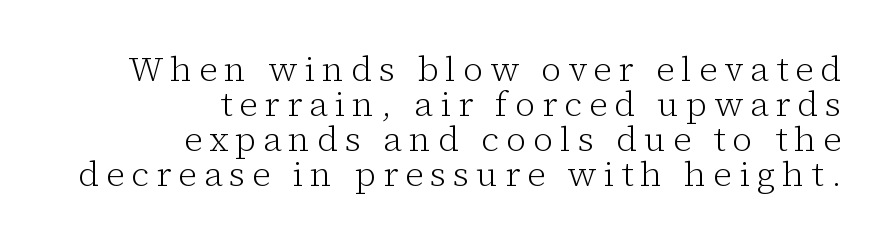
{"serif": "yes", "italic": "no", "bold": "no", "weight": "light", "width": "normal", "stroke_contrast": "low", "x_height": "medium", "monospaced": "no", "underline": "no", "align": "right", "line_spacing": "tight", "line_spacing_ratio": 1.0, "letter_spacing": "wide", "letter_spacing_em": 0.2, "glyph_px": 35}
